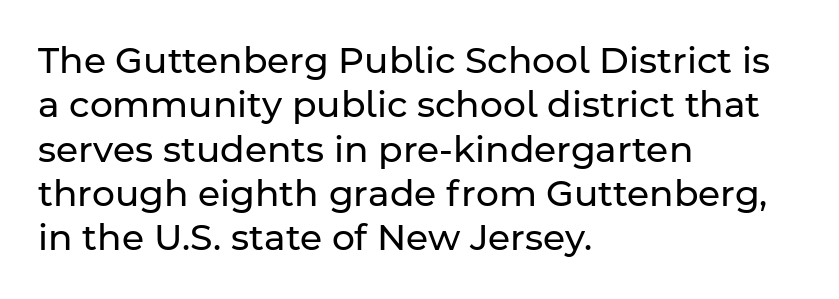
The image shows 36 px regular-weight sans-serif type, upright; set left-aligned, line spacing 1.23x, normal letter spacing, not underlined; low stroke contrast and a medium x-height.
